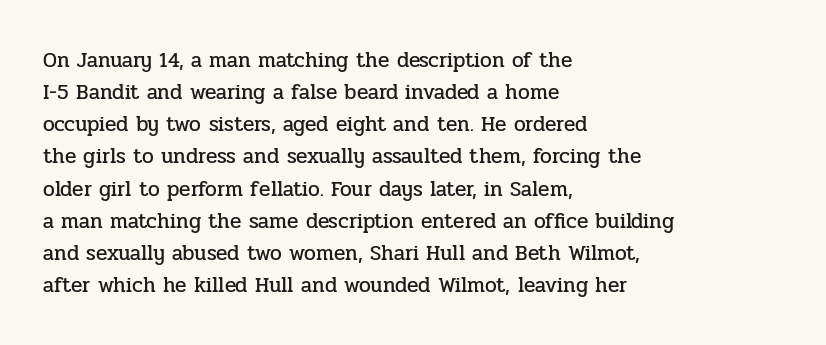
Layout note: lines flush left. The string is rendered with underlining switched off. The line texture is even and compact thanks to regular tracking. A roman cut, with each character standing at attention. The space between consecutive lines is moderate.
